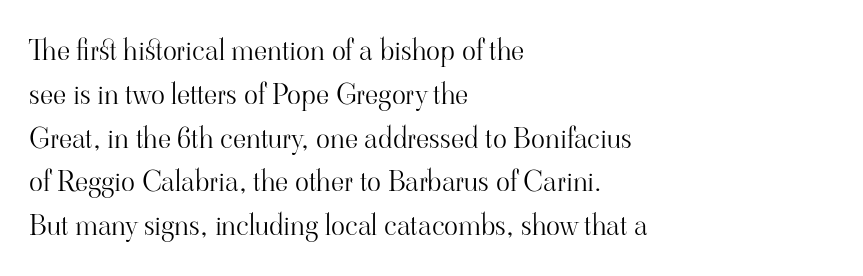
Does the type have serifs? Yes, each stem ends in a small foot. The passage shown is typed in a proportional face where columns would drift. A clean baseline with only descenders dipping below it. A typesetter would mark this as roman, not italic. Notice how descenders clear the ascenders below comfortably — that's standard leading.
